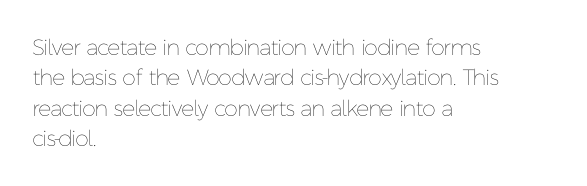
A quiet, ordinary-to-light weight characterises the typeface. The text block is weighted toward the left margin, trailing off unevenly rightward. This rendering leaves character spacing at its baseline value. Characters remain perfectly vertical along every line. The strip under each line holds only bare page.
